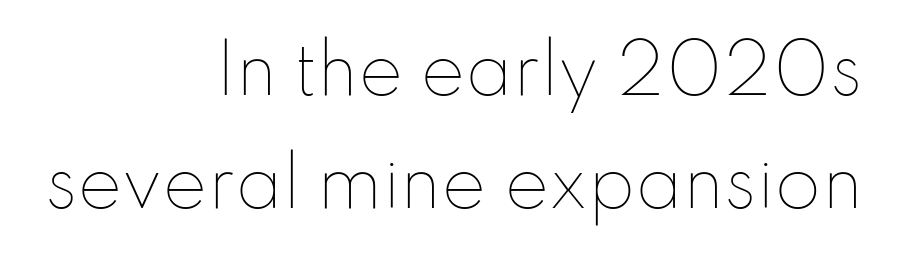
The image shows 67 px thin type, upright; set right-aligned, normal line spacing (1.68x), normal letter spacing, not underlined; low stroke contrast and a small x-height.
